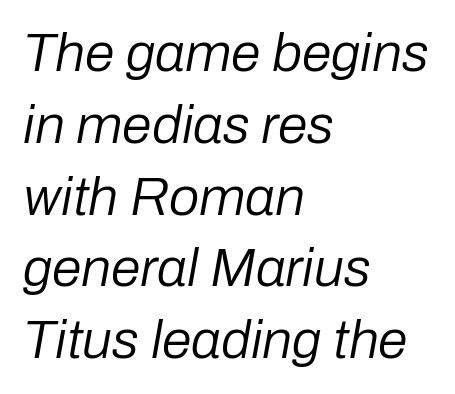
The image shows 54 px regular-weight type, italic (leaning right); set left-aligned, normal line spacing (1.33x), normal letter spacing, not underlined; low stroke contrast and a medium x-height.
